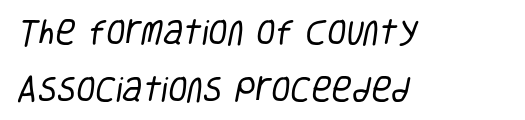
The image shows 28 px regular-weight, condensed sans-serif type; set left-aligned, loose line spacing (2.03x), normal letter spacing, not underlined; low stroke contrast and a large x-height.
